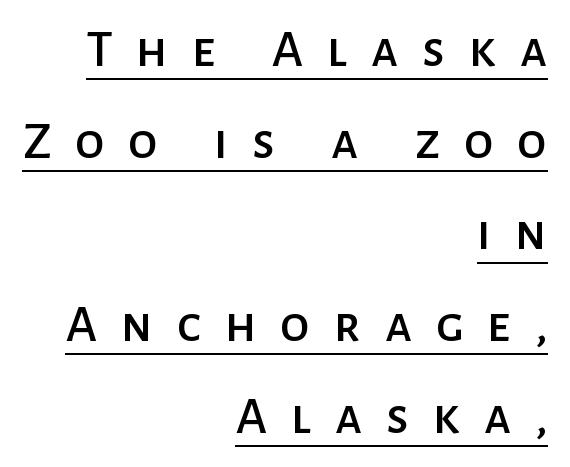
Note: no serifs on the glyphs. This sample uses an upright cut, with every glyph sitting square on the baseline. The compositor pushed each line to the right boundary. A typesetter would call this proportional, since set widths differ per character. Somebody hit Ctrl+U on this one — the words are underlined.
